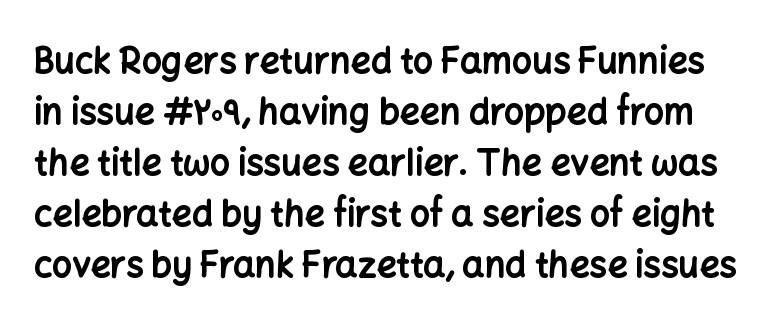
Q: Is the text bold? A: Yes.
Q: Is the text italic (slanted)? A: No, it is upright.
Q: Is the typeface a serif or a sans-serif typeface? A: Sans-serif.
Q: Is the text underlined? A: No.
Q: Is the spacing between letters normal or unusually wide? A: Normal.
Q: Is the spacing between lines tight, normal or loose? A: Normal.
Q: Width (condensed, normal, or wide)? A: Normal.
Q: Stroke contrast? A: Low.
Q: x-height? A: Medium.
Q: Monospaced? A: No.
